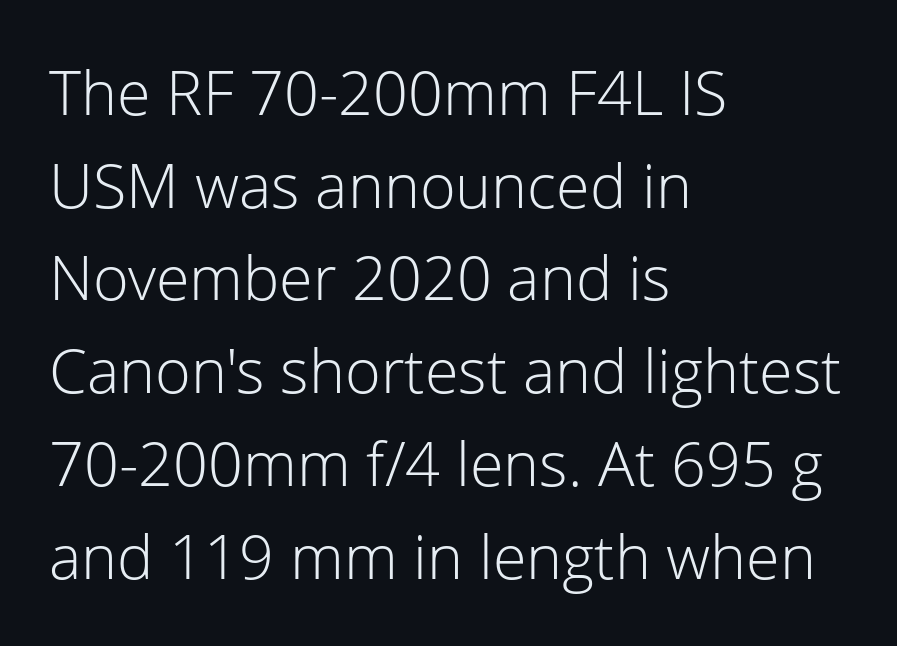
{"serif": "no", "italic": "no", "bold": "no", "weight": "light", "width": "normal", "stroke_contrast": "low", "x_height": "medium", "monospaced": "no", "underline": "no", "align": "left", "line_spacing": "normal", "line_spacing_ratio": 1.52, "letter_spacing": "normal", "letter_spacing_em": 0.0, "glyph_px": 61}
